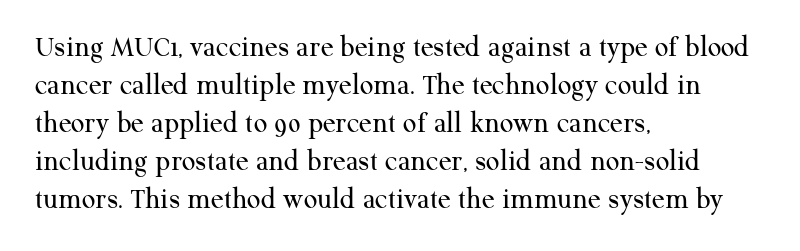
{"serif": "yes", "italic": "no", "bold": "no", "weight": "regular", "width": "normal", "stroke_contrast": "medium", "x_height": "medium", "monospaced": "no", "underline": "no", "align": "left", "line_spacing": "normal", "line_spacing_ratio": 1.27, "letter_spacing": "normal", "letter_spacing_em": 0.0, "glyph_px": 30}
